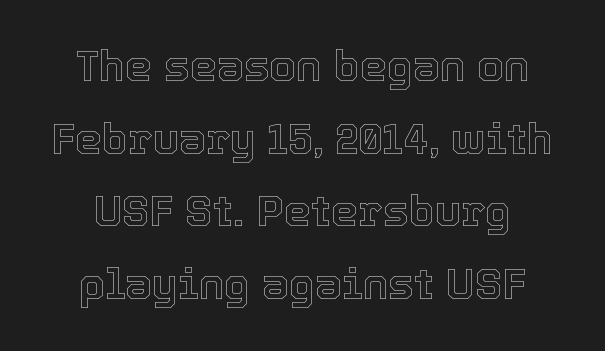
{"italic": "no", "width": "normal", "x_height": "medium", "monospaced": "no", "underline": "no", "line_spacing": "normal", "line_spacing_ratio": 1.69, "letter_spacing": "normal", "letter_spacing_em": 0.0, "glyph_px": 43}
